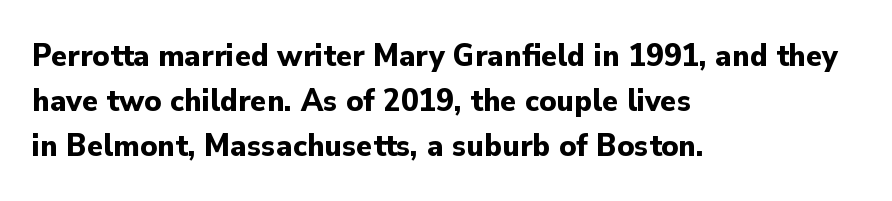
{"serif": "no", "italic": "no", "bold": "yes", "weight": "bold", "width": "normal", "stroke_contrast": "low", "x_height": "small", "monospaced": "no", "underline": "no", "align": "left", "line_spacing": "normal", "line_spacing_ratio": 1.37, "letter_spacing": "normal", "letter_spacing_em": 0.0, "glyph_px": 33}
